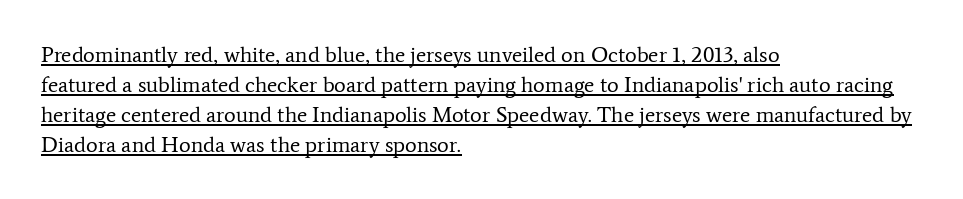
Q: Is the text bold? A: No.
Q: Is the text italic (slanted)? A: No, it is upright.
Q: Is the text underlined? A: Yes.
Q: How is the paragraph aligned? A: Left-aligned.
Q: Is the spacing between letters normal or unusually wide? A: Normal.
Q: Is the spacing between lines tight, normal or loose? A: Normal.
